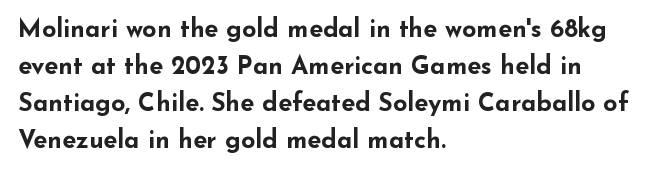
Q: Is the text bold? A: Yes.
Q: Is the text italic (slanted)? A: No, it is upright.
Q: Is the text underlined? A: No.
Q: How is the paragraph aligned? A: Left-aligned.
Q: Is the spacing between letters normal or unusually wide? A: Normal.
Q: Is the spacing between lines tight, normal or loose? A: Normal.
